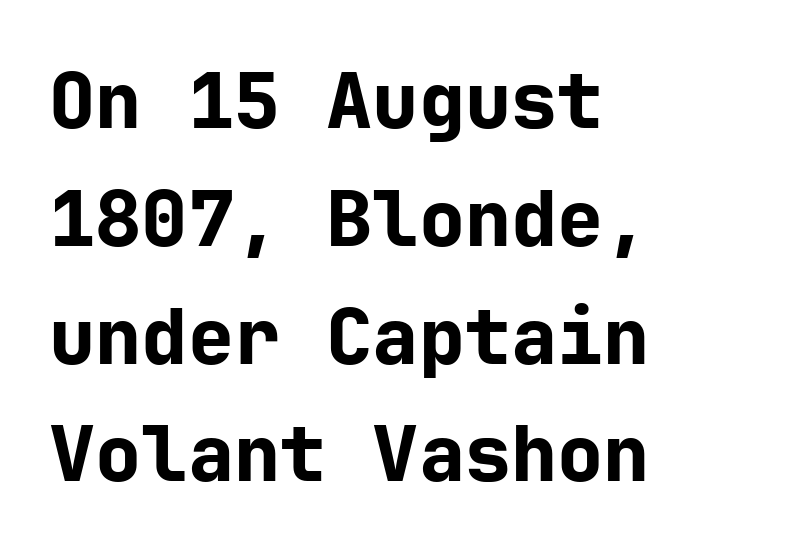
{"serif": "no", "italic": "no", "bold": "yes", "weight": "bold", "width": "normal", "stroke_contrast": "low", "x_height": "medium", "underline": "no", "align": "left", "line_spacing": "normal", "line_spacing_ratio": 1.53, "letter_spacing": "normal", "letter_spacing_em": 0.0, "glyph_px": 77}
